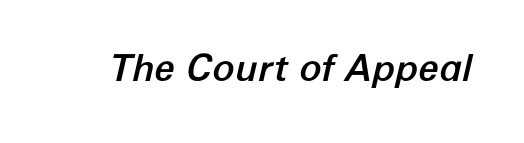
{"italic": "yes", "lean": "right", "slant_degrees": 12, "width": "normal", "stroke_contrast": "low", "x_height": "medium", "monospaced": "no", "underline": "no", "letter_spacing": "normal", "letter_spacing_em": 0.0, "glyph_px": 37}
